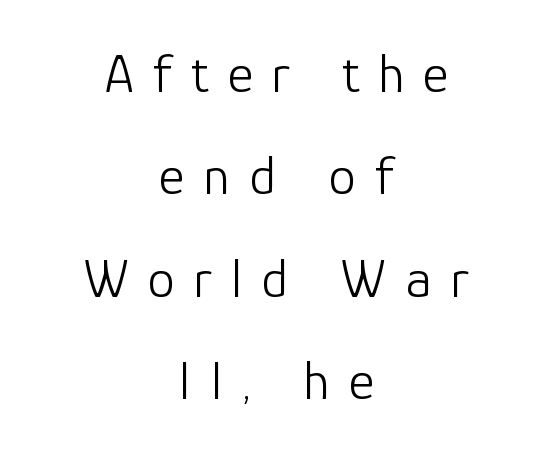
The image shows 55 px light sans-serif type, upright; set centered, line spacing 1.86x, unusually wide letter spacing (+0.35 em), not underlined; low stroke contrast and a medium x-height.
